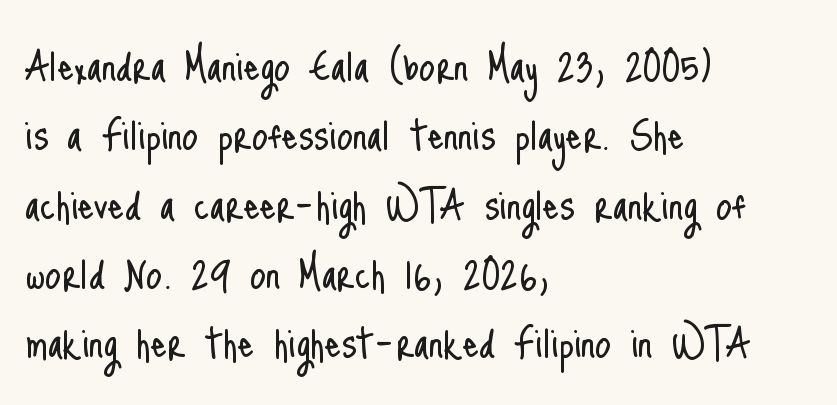
{"serif": "no", "italic": "no", "bold": "no", "weight": "light", "width": "condensed", "stroke_contrast": "low", "x_height": "small", "monospaced": "no", "underline": "no", "align": "left", "line_spacing": "normal", "line_spacing_ratio": 1.36, "letter_spacing": "normal", "letter_spacing_em": 0.0, "glyph_px": 51}
